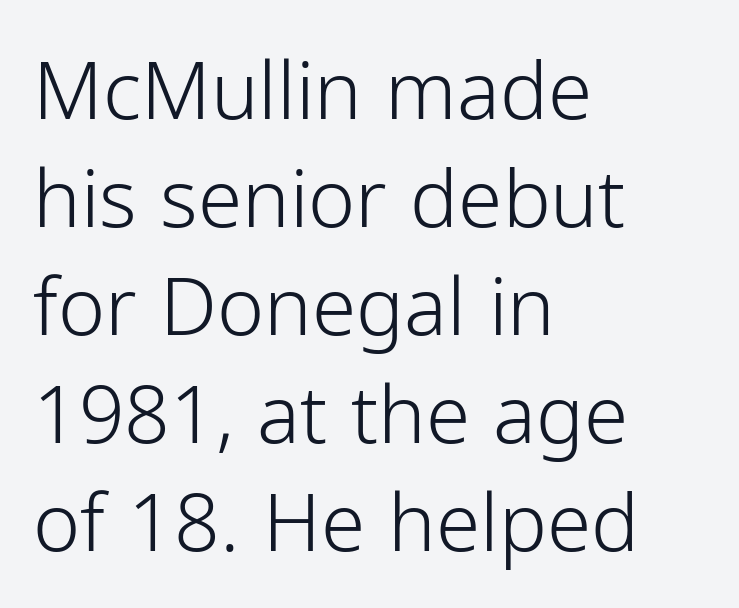
{"serif": "no", "italic": "no", "bold": "no", "weight": "light", "width": "normal", "stroke_contrast": "low", "x_height": "medium", "monospaced": "no", "underline": "no", "align": "left", "line_spacing": "normal", "line_spacing_ratio": 1.35, "letter_spacing": "normal", "letter_spacing_em": 0.0, "glyph_px": 80}
